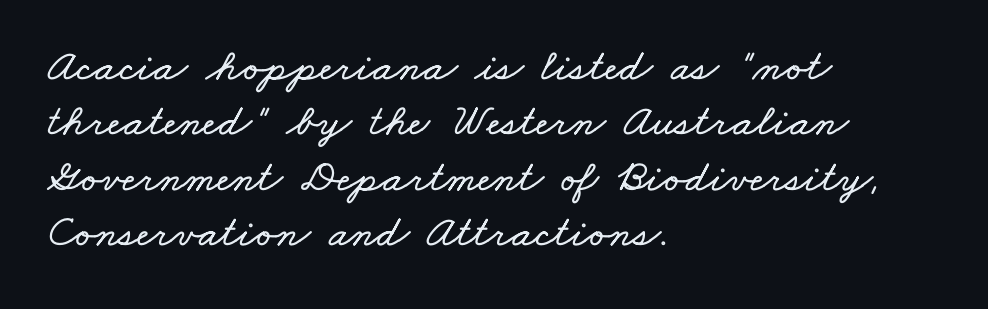
{"width": "wide", "stroke_contrast": "low", "x_height": "small", "monospaced": "no", "underline": "no", "align": "left", "line_spacing_ratio": 1.23, "letter_spacing": "normal", "letter_spacing_em": 0.0, "glyph_px": 45}
